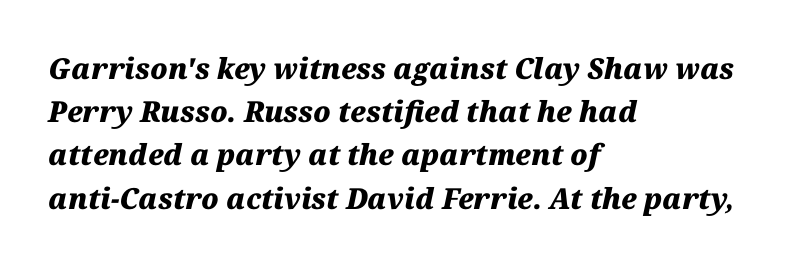
{"italic": "yes", "lean": "right", "slant_degrees": 12, "bold": "yes", "weight": "heavy", "width": "normal", "stroke_contrast": "medium", "x_height": "medium", "monospaced": "no", "underline": "no", "align": "left", "line_spacing": "normal", "line_spacing_ratio": 1.49, "letter_spacing": "normal", "letter_spacing_em": 0.0, "glyph_px": 29}
